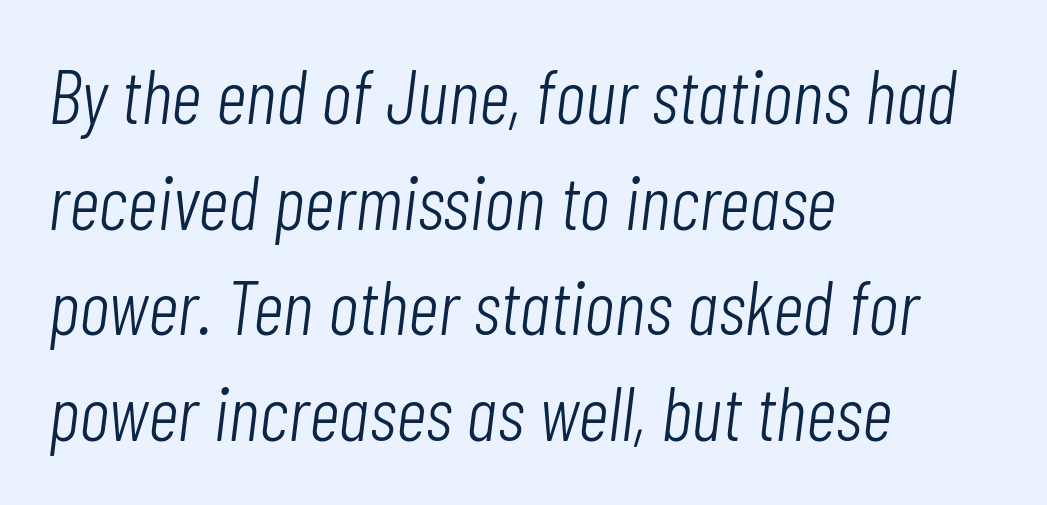
Q: Is the text bold? A: No.
Q: Is the text italic (slanted)? A: Yes, it leans right by about 7 degrees.
Q: Is the text underlined? A: No.
Q: How is the paragraph aligned? A: Left-aligned.
Q: Is the spacing between letters normal or unusually wide? A: Normal.
Q: Is the spacing between lines tight, normal or loose? A: Normal.
Q: Width (condensed, normal, or wide)? A: Condensed.
Q: Stroke contrast? A: Low.
Q: x-height? A: Medium.
Q: Monospaced? A: No.
